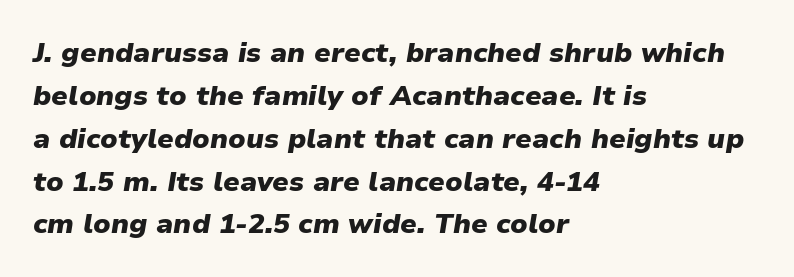
Q: Is the text bold? A: Yes.
Q: Is the text italic (slanted)? A: Yes, it leans right by about 9 degrees.
Q: Is the text underlined? A: No.
Q: How is the paragraph aligned? A: Left-aligned.
Q: Is the spacing between letters normal or unusually wide? A: Normal.
Q: Is the spacing between lines tight, normal or loose? A: Normal.
Q: Width (condensed, normal, or wide)? A: Normal.
Q: Stroke contrast? A: Low.
Q: x-height? A: Medium.
Q: Monospaced? A: No.
